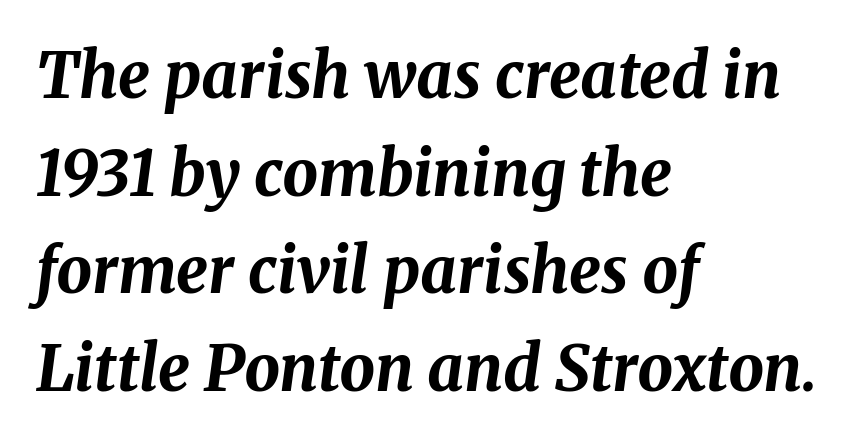
Q: Is the text bold? A: Yes.
Q: Is the text italic (slanted)? A: Yes, it leans right by about 8 degrees.
Q: Is the text underlined? A: No.
Q: How is the paragraph aligned? A: Left-aligned.
Q: Is the spacing between letters normal or unusually wide? A: Normal.
Q: Is the spacing between lines tight, normal or loose? A: Normal.
Q: Width (condensed, normal, or wide)? A: Normal.
Q: Stroke contrast? A: Medium.
Q: x-height? A: Medium.
Q: Monospaced? A: No.
